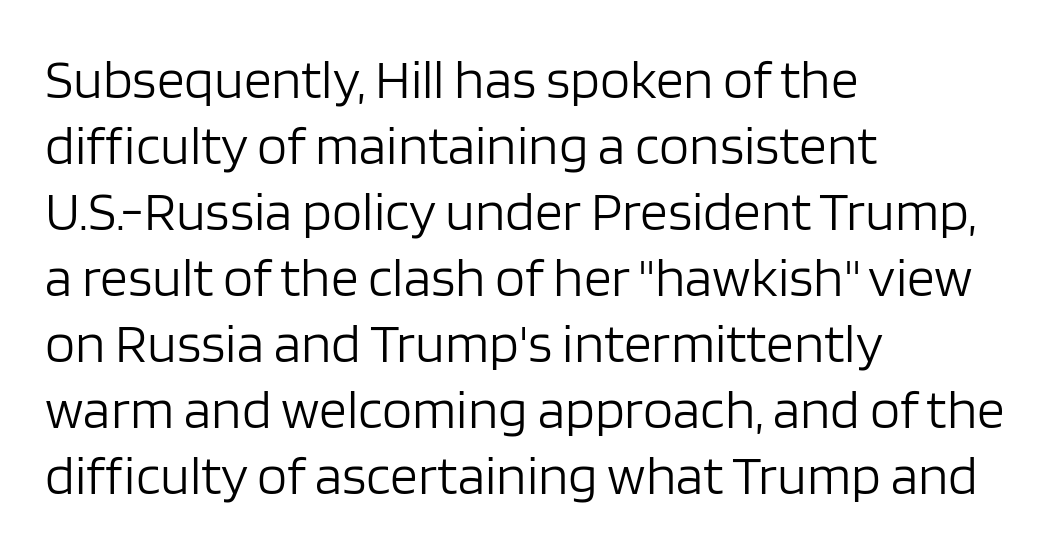
Is this a heavy cut? Hardly; it is regular or lighter. The type is set solid horizontally, with unmodified tracking. A bare baseline throughout the passage. This sample uses an upright cut, with every glyph sitting square on the baseline. A sans-serif font was chosen for this passage.
